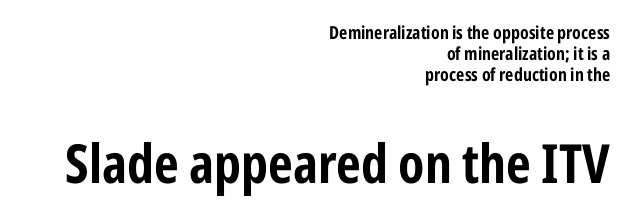
{"serif": "no", "italic": "no", "bold": "yes", "weight": "bold", "width": "condensed", "stroke_contrast": "low", "x_height": "medium", "monospaced": "no", "underline": "no", "align": "right", "line_spacing_ratio": 1.17, "letter_spacing": "normal", "letter_spacing_em": 0.0, "larger_block": "second", "size_ratio": 3.0, "glyph_px": 54}
